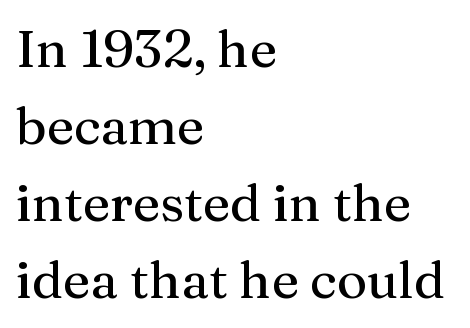
The image shows 52 px serif type, upright; set left-aligned, normal line spacing (1.48x), normal letter spacing, not underlined; medium stroke contrast and a medium x-height.
